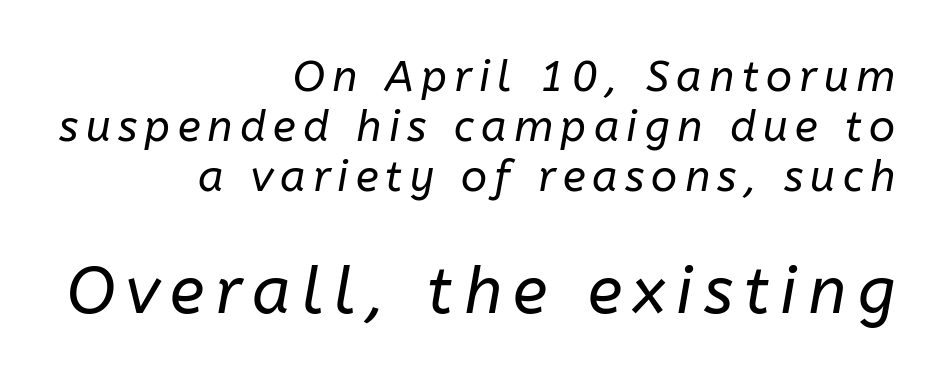
Q: Is the text bold? A: No.
Q: Is the text italic (slanted)? A: Yes, it leans right by about 10 degrees.
Q: Is the text underlined? A: No.
Q: How is the paragraph aligned? A: Right-aligned.
Q: Which block of text is set in a larger size, the first (top) or the second (bottom)? A: The second (bottom) one.
Q: Width (condensed, normal, or wide)? A: Normal.
Q: Stroke contrast? A: Low.
Q: x-height? A: Medium.
Q: Monospaced? A: No.
